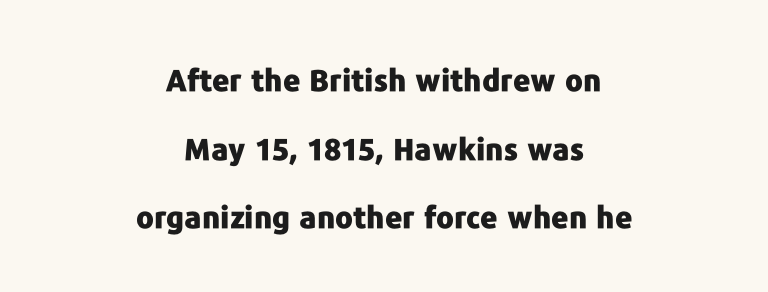
{"serif": "no", "italic": "no", "bold": "yes", "weight": "heavy", "width": "normal", "stroke_contrast": "low", "x_height": "medium", "monospaced": "no", "underline": "no", "align": "center", "line_spacing": "loose", "line_spacing_ratio": 2.29, "letter_spacing": "normal", "letter_spacing_em": 0.0, "glyph_px": 30}
